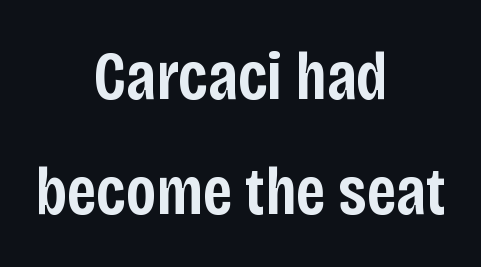
The image shows 69 px semibold, condensed sans-serif type, upright; set centered, normal line spacing (1.66x), normal letter spacing, not underlined; low stroke contrast and a large x-height.
